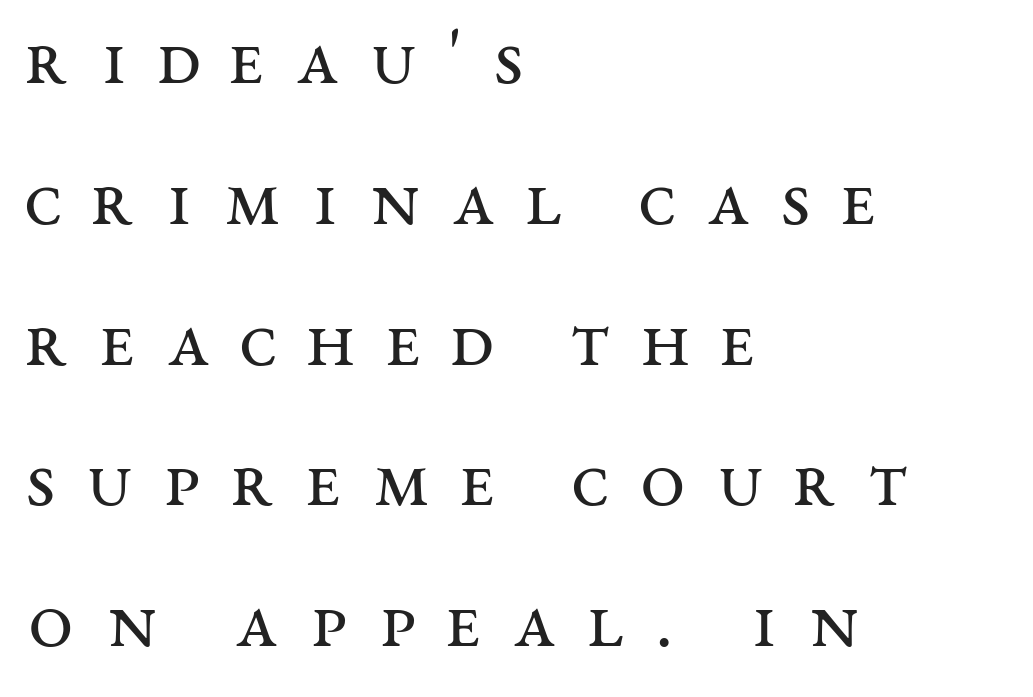
The image shows 80 px regular-weight, wide serif type, upright; set left-aligned, line spacing 1.76x, unusually wide letter spacing (+0.39 em), not underlined; medium stroke contrast and a large x-height.
